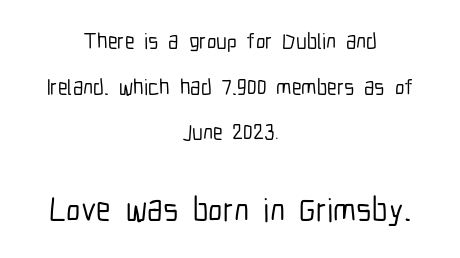
Q: Is the text italic (slanted)? A: No, it is upright.
Q: Is the typeface a serif or a sans-serif typeface? A: Sans-serif.
Q: Is the text underlined? A: No.
Q: How is the paragraph aligned? A: Centered.
Q: Is the spacing between letters normal or unusually wide? A: Normal.
Q: Is the spacing between lines tight, normal or loose? A: Loose.
Q: Which block of text is set in a larger size, the first (top) or the second (bottom)? A: The second (bottom) one.
Q: Width (condensed, normal, or wide)? A: Condensed.
Q: Stroke contrast? A: Low.
Q: x-height? A: Medium.
Q: Monospaced? A: No.
